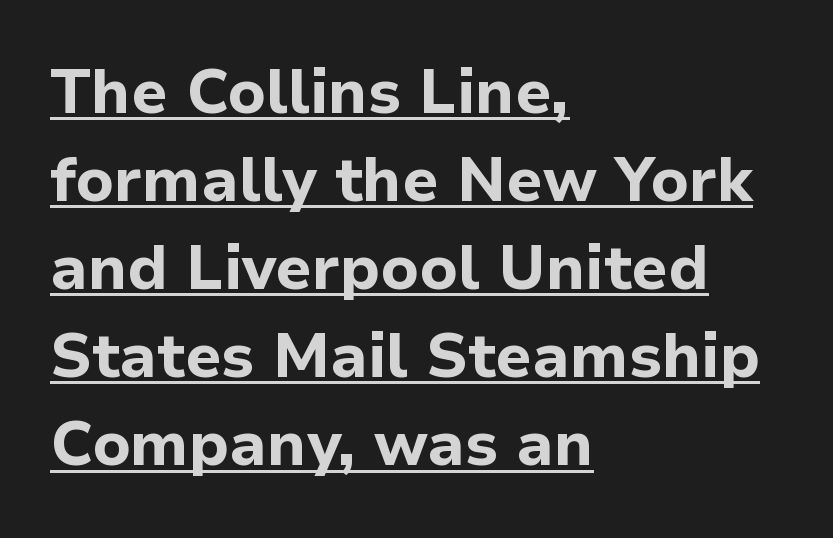
{"serif": "no", "italic": "no", "bold": "yes", "weight": "bold", "width": "normal", "stroke_contrast": "low", "x_height": "medium", "monospaced": "no", "underline": "yes", "align": "left", "line_spacing": "normal", "line_spacing_ratio": 1.42, "letter_spacing": "normal", "letter_spacing_em": 0.0, "glyph_px": 62}
